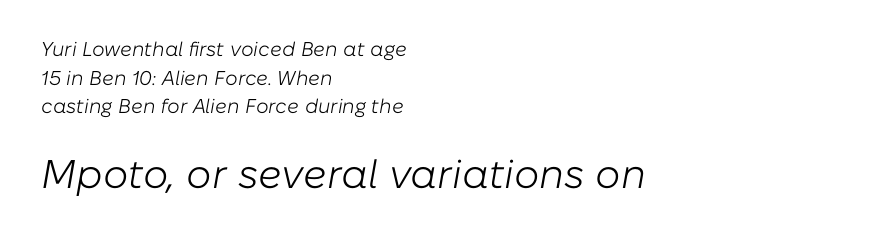
Q: Is the text bold? A: No.
Q: Is the text italic (slanted)? A: Yes, it leans right by about 10 degrees.
Q: Is the text underlined? A: No.
Q: How is the paragraph aligned? A: Left-aligned.
Q: Is the spacing between letters normal or unusually wide? A: Normal.
Q: Is the spacing between lines tight, normal or loose? A: Normal.
Q: Which block of text is set in a larger size, the first (top) or the second (bottom)? A: The second (bottom) one.
Q: Width (condensed, normal, or wide)? A: Normal.
Q: Stroke contrast? A: Low.
Q: x-height? A: Medium.
Q: Monospaced? A: No.
